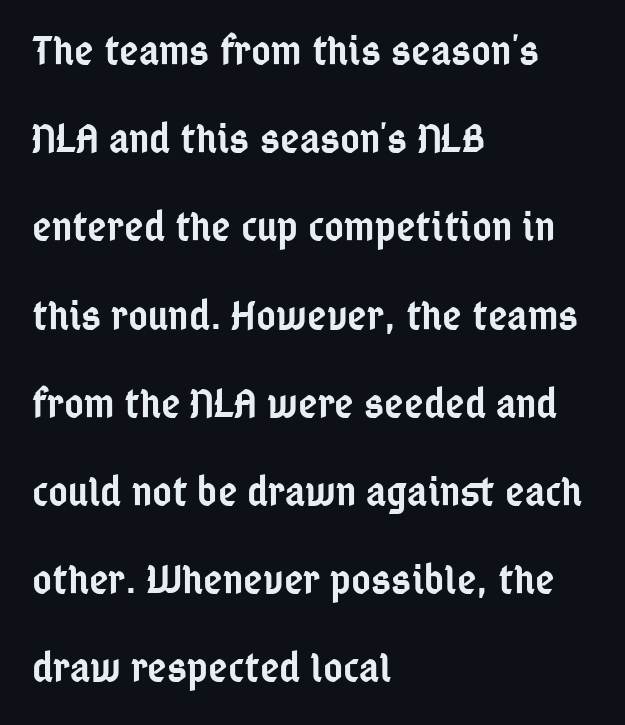
Q: Is the text bold? A: Semi-bold.
Q: Is the text italic (slanted)? A: No, it is upright.
Q: Is the typeface a serif or a sans-serif typeface? A: Sans-serif.
Q: Is the text underlined? A: No.
Q: How is the paragraph aligned? A: Left-aligned.
Q: Is the spacing between letters normal or unusually wide? A: Normal.
Q: Is the spacing between lines tight, normal or loose? A: Loose.
Q: Width (condensed, normal, or wide)? A: Condensed.
Q: Stroke contrast? A: Low.
Q: x-height? A: Medium.
Q: Monospaced? A: No.
